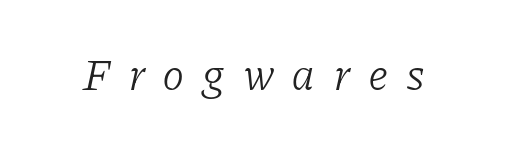
The image shows 45 px light serif type, italic (leaning right); set unusually wide letter spacing (+0.39 em), not underlined; low stroke contrast and a medium x-height.
